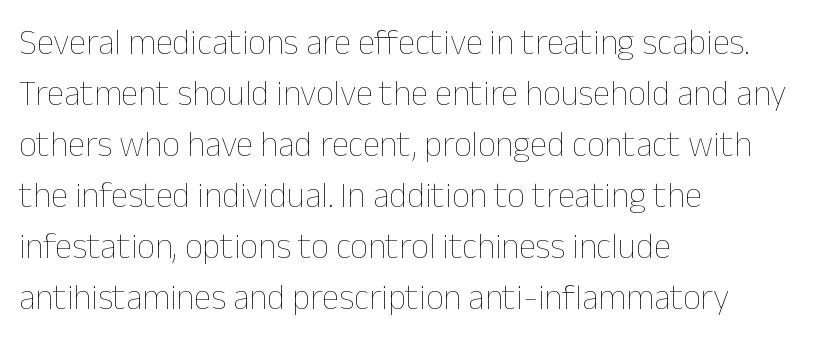
The paragraph has a hard left edge and a soft right edge. Summary of vertical rhythm: regular, with standard interline spacing. A clean baseline with only descenders dipping below it. The weight would be labelled regular, book, light, or lighter still. The rendering keeps characters at their native spacing.
